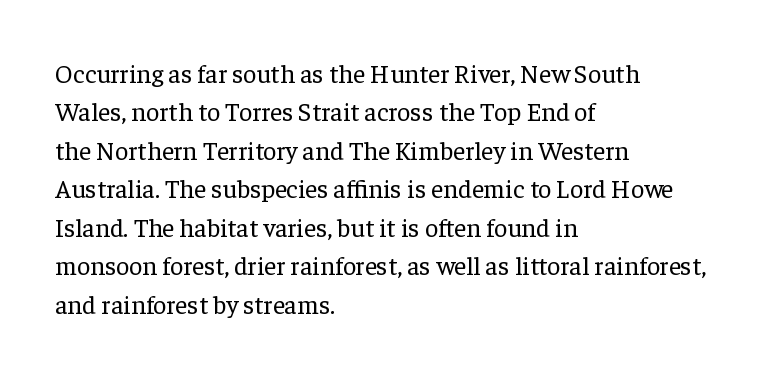
{"italic": "no", "bold": "no", "underline": "no", "align": "left", "line_spacing": "normal", "line_spacing_ratio": 1.48, "letter_spacing": "normal", "letter_spacing_em": 0.0, "glyph_px": 26}
